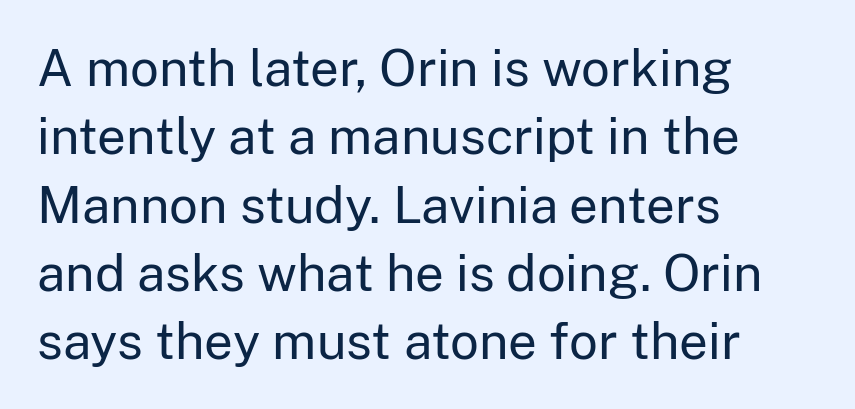
Q: Is the text bold? A: No.
Q: Is the text italic (slanted)? A: No, it is upright.
Q: Is the typeface a serif or a sans-serif typeface? A: Sans-serif.
Q: Is the text underlined? A: No.
Q: How is the paragraph aligned? A: Left-aligned.
Q: Is the spacing between letters normal or unusually wide? A: Normal.
Q: Is the spacing between lines tight, normal or loose? A: Normal.
Q: Width (condensed, normal, or wide)? A: Normal.
Q: Stroke contrast? A: Low.
Q: x-height? A: Medium.
Q: Monospaced? A: No.
